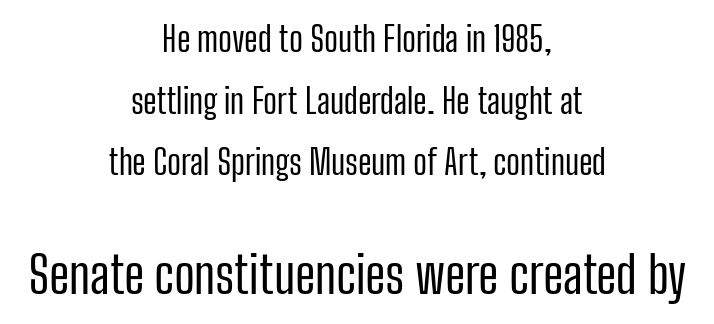
Q: Is the text bold? A: No.
Q: Is the text italic (slanted)? A: No, it is upright.
Q: Is the typeface a serif or a sans-serif typeface? A: Sans-serif.
Q: Is the text underlined? A: No.
Q: How is the paragraph aligned? A: Centered.
Q: Is the spacing between letters normal or unusually wide? A: Normal.
Q: Which block of text is set in a larger size, the first (top) or the second (bottom)? A: The second (bottom) one.
Q: Width (condensed, normal, or wide)? A: Condensed.
Q: Stroke contrast? A: Low.
Q: x-height? A: Medium.
Q: Monospaced? A: No.
